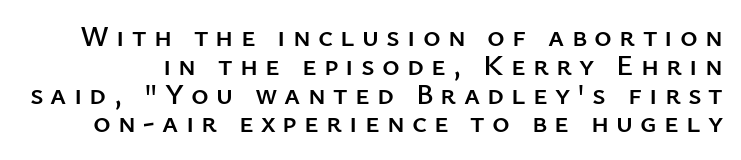
Is this a fixed-width face? No — the glyphs have proportional, varying widths. You could only call the tracking loose — the letters float apart. The glyphs are unaccompanied by any horizontal stroke below them. The type family on display is of the sans-serif kind. Tightly led — the rows are bunched. These lines were composed using upright roman letters.
